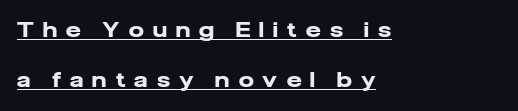
{"italic": "no", "bold": "yes", "underline": "yes", "align": "left", "line_spacing": "loose", "line_spacing_ratio": 2.39, "letter_spacing": "wide", "letter_spacing_em": 0.44, "glyph_px": 21}
